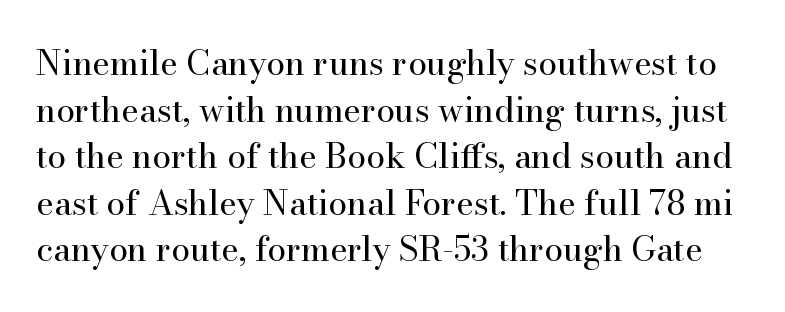
The image shows 34 px regular-weight serif type, upright; set normal line spacing (1.37x), normal letter spacing, not underlined; high stroke contrast and a small x-height.
